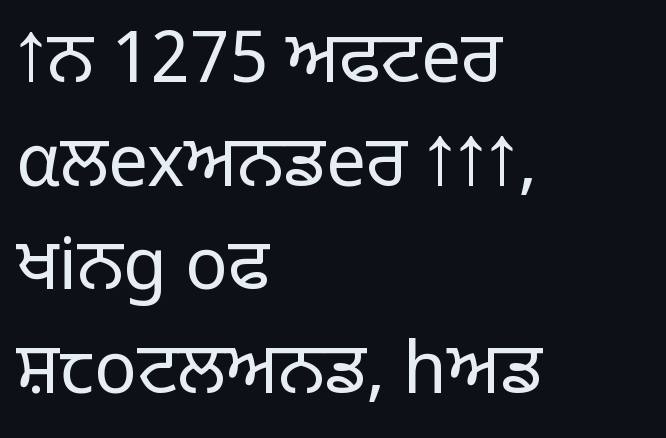
Q: Is the text bold? A: No.
Q: Is the text italic (slanted)? A: No, it is upright.
Q: Is the typeface a serif or a sans-serif typeface? A: Sans-serif.
Q: Is the text underlined? A: No.
Q: How is the paragraph aligned? A: Left-aligned.
Q: Is the spacing between letters normal or unusually wide? A: Normal.
Q: Is the spacing between lines tight, normal or loose? A: Normal.
Q: Width (condensed, normal, or wide)? A: Normal.
Q: Stroke contrast? A: Low.
Q: x-height? A: Large.
Q: Monospaced? A: No.
